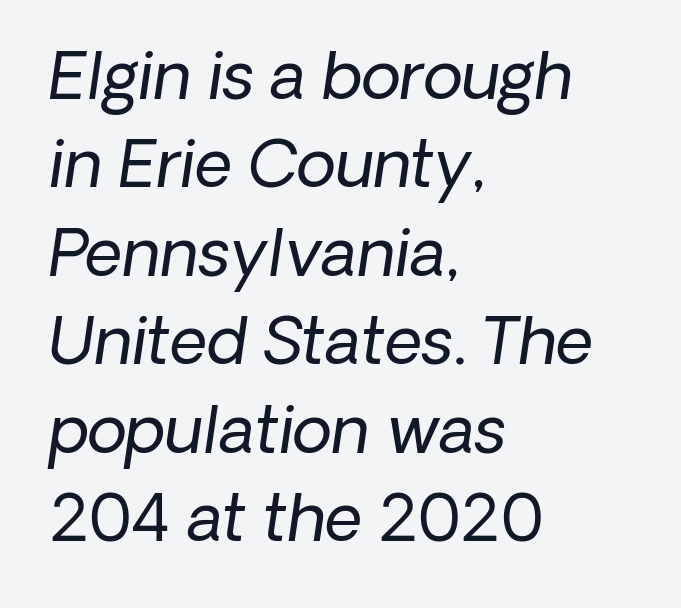
The image shows 65 px regular-weight sans-serif type; set left-aligned, normal line spacing (1.36x), normal letter spacing, not underlined; low stroke contrast and a medium x-height.
